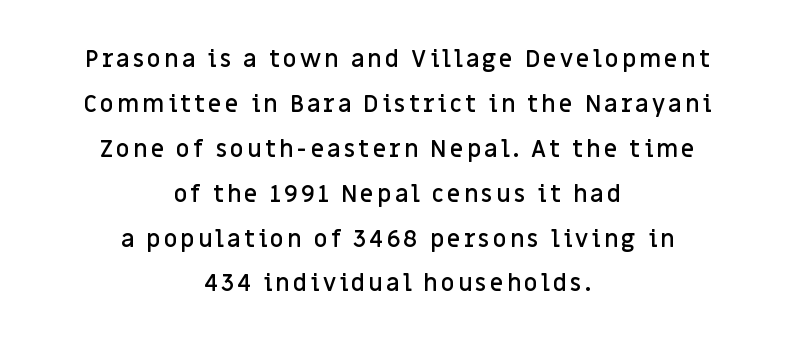
The image shows 24 px text type, upright; set centered, line spacing 1.87x, not underlined.
